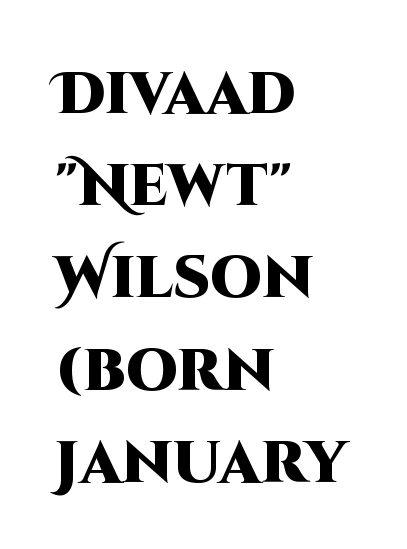
Q: Is the text bold? A: Yes.
Q: Is the text italic (slanted)? A: No, it is upright.
Q: Is the typeface a serif or a sans-serif typeface? A: Sans-serif.
Q: Is the text underlined? A: No.
Q: How is the paragraph aligned? A: Left-aligned.
Q: Is the spacing between letters normal or unusually wide? A: Normal.
Q: Is the spacing between lines tight, normal or loose? A: Normal.
Q: Width (condensed, normal, or wide)? A: Normal.
Q: Stroke contrast? A: High.
Q: x-height? A: Large.
Q: Monospaced? A: No.
